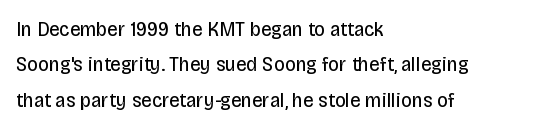
Q: Is the text bold? A: No.
Q: Is the text italic (slanted)? A: No, it is upright.
Q: Is the text underlined? A: No.
Q: How is the paragraph aligned? A: Left-aligned.
Q: Is the spacing between letters normal or unusually wide? A: Normal.
Q: Is the spacing between lines tight, normal or loose? A: Normal.
